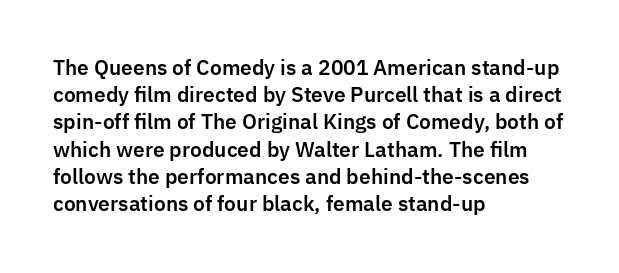
Teacher's note: observe the even left margin — that is flush-left alignment. Letter spacing: default. Every stem runs plumb, perpendicular to the baseline. The baseline area is clear. One glance says typical: line gaps are just what's usual.
